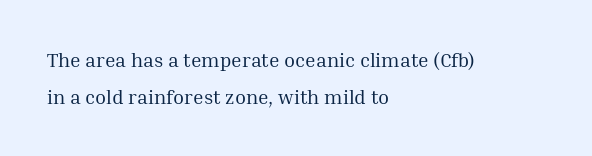
{"italic": "no", "bold": "no", "underline": "no", "align": "left", "line_spacing_ratio": 1.85, "letter_spacing": "normal", "letter_spacing_em": 0.0, "glyph_px": 20}
